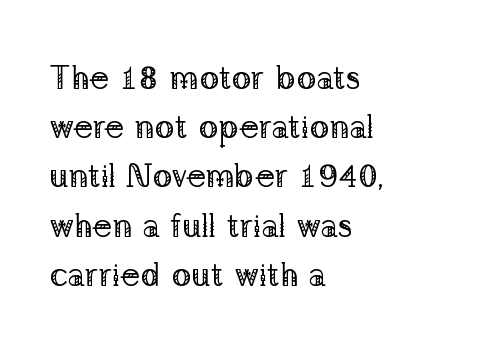
The image shows 33 px regular-weight serif type, upright; set left-aligned, normal line spacing (1.49x), normal letter spacing, not underlined; low stroke contrast and a medium x-height.
